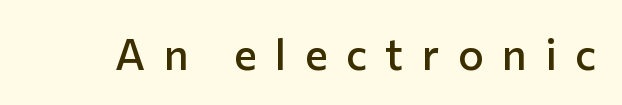
Q: Is the text bold? A: Semi-bold.
Q: Is the text italic (slanted)? A: No, it is upright.
Q: Is the typeface a serif or a sans-serif typeface? A: Sans-serif.
Q: Is the text underlined? A: No.
Q: Is the spacing between letters normal or unusually wide? A: Unusually wide.
Q: Width (condensed, normal, or wide)? A: Normal.
Q: Stroke contrast? A: Low.
Q: x-height? A: Medium.
Q: Monospaced? A: No.
